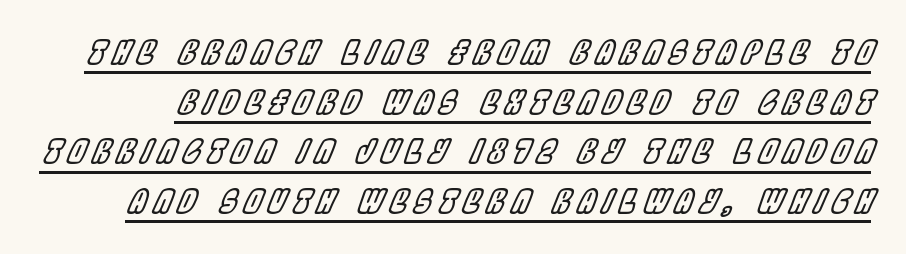
The image shows 32 px condensed type, italic (leaning right); set normal line spacing (1.55x), unusually wide letter spacing (+0.2 em), underlined; a large x-height.
